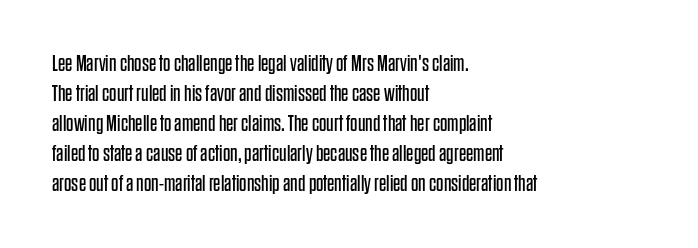
Q: Is the text bold? A: No.
Q: Is the text italic (slanted)? A: No, it is upright.
Q: Is the text underlined? A: No.
Q: How is the paragraph aligned? A: Left-aligned.
Q: Is the spacing between letters normal or unusually wide? A: Normal.
Q: Is the spacing between lines tight, normal or loose? A: Normal.
